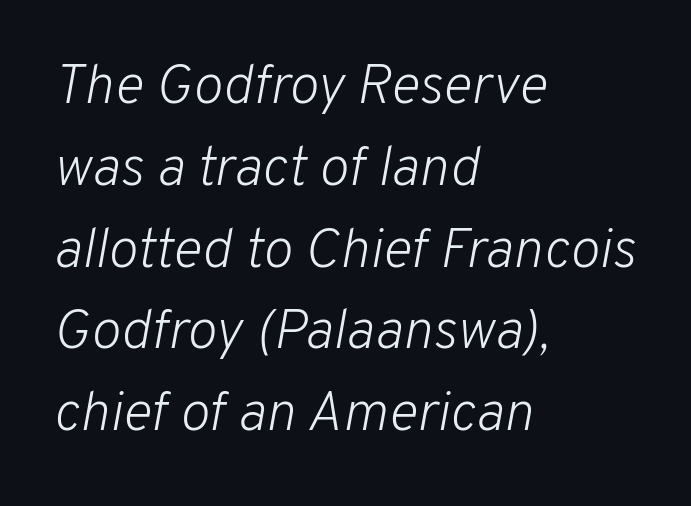
Proportional: the letters do not fall into vertical columns. The letters are slanted; this is an italic face. Caption: multi-line text, flush left, ragged right. A light-to-regular cut is what we see here. Nothing unusual about the tracking: characters are spaced as the font intends. Nobody drew a line under any word here.
